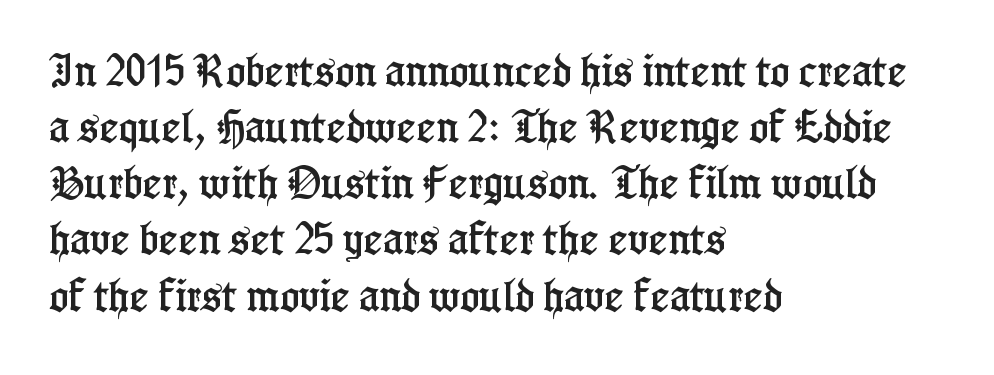
{"serif": "yes", "italic": "no", "width": "condensed", "stroke_contrast": "low", "x_height": "medium", "monospaced": "no", "underline": "no", "align": "left", "line_spacing": "normal", "line_spacing_ratio": 1.56, "letter_spacing": "normal", "letter_spacing_em": 0.0, "glyph_px": 36}
